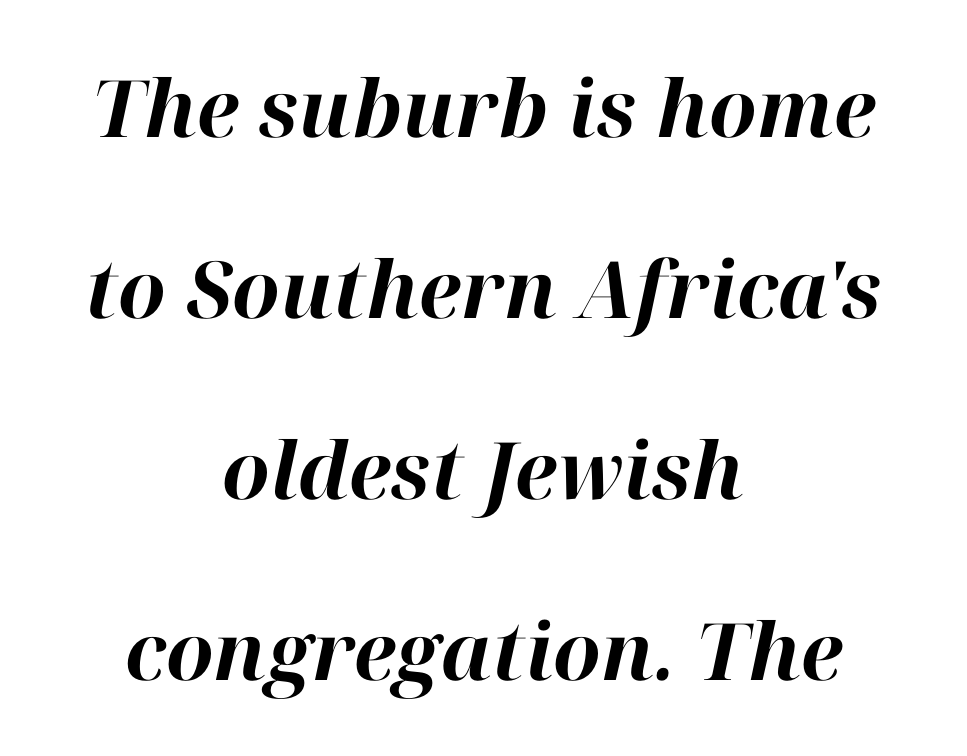
{"italic": "yes", "lean": "right", "slant_degrees": 12, "bold": "yes", "weight": "bold", "width": "normal", "stroke_contrast": "high", "x_height": "medium", "monospaced": "no", "underline": "no", "align": "center", "line_spacing": "loose", "line_spacing_ratio": 2.29, "letter_spacing": "normal", "letter_spacing_em": 0.0, "glyph_px": 79}
